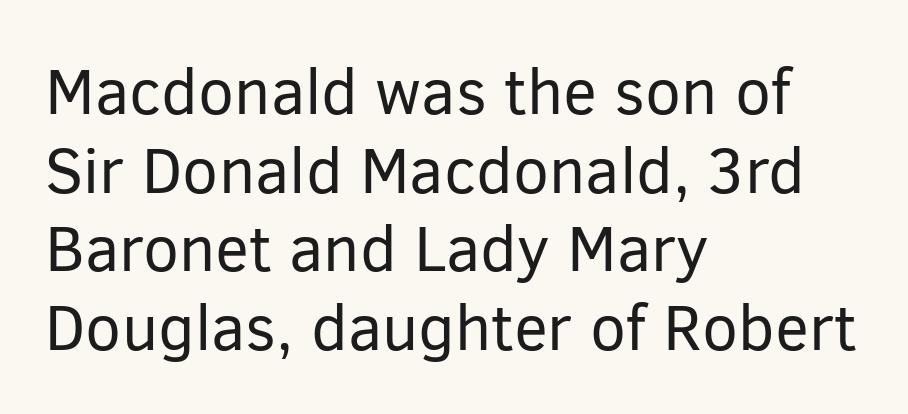
Q: Is the text bold? A: No.
Q: Is the text italic (slanted)? A: No, it is upright.
Q: Is the typeface a serif or a sans-serif typeface? A: Sans-serif.
Q: Is the text underlined? A: No.
Q: How is the paragraph aligned? A: Left-aligned.
Q: Is the spacing between letters normal or unusually wide? A: Normal.
Q: Width (condensed, normal, or wide)? A: Normal.
Q: Stroke contrast? A: Low.
Q: x-height? A: Medium.
Q: Monospaced? A: No.
